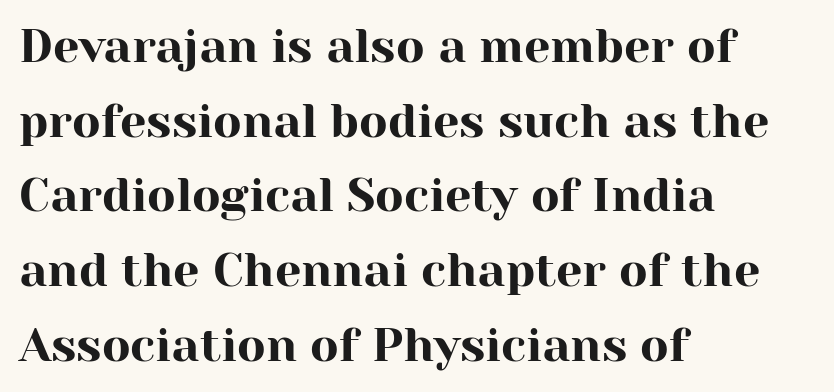
Q: Is the text italic (slanted)? A: No, it is upright.
Q: Is the typeface a serif or a sans-serif typeface? A: Serif.
Q: Is the text underlined? A: No.
Q: How is the paragraph aligned? A: Left-aligned.
Q: Is the spacing between letters normal or unusually wide? A: Normal.
Q: Is the spacing between lines tight, normal or loose? A: Normal.
Q: Width (condensed, normal, or wide)? A: Normal.
Q: Stroke contrast? A: High.
Q: x-height? A: Medium.
Q: Monospaced? A: No.
